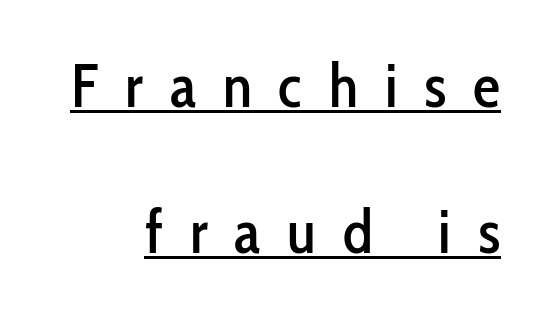
The image shows 61 px condensed sans-serif type, upright; set right-aligned, loose line spacing (2.39x), unusually wide letter spacing (+0.44 em), underlined; low stroke contrast and a medium x-height.
